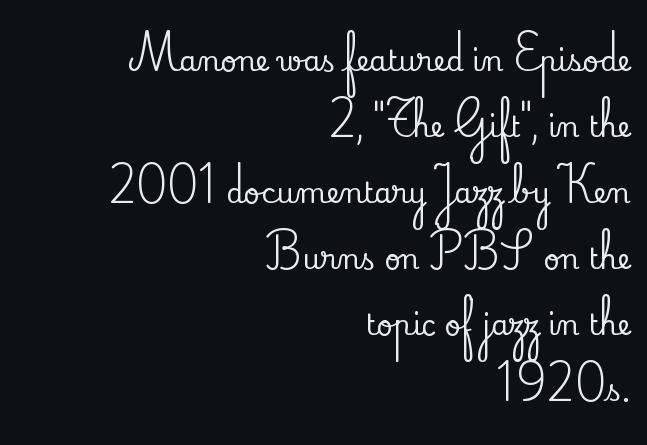
The image shows 28 px serif type, upright; set right-aligned, loose line spacing (2.36x), normal letter spacing, not underlined; low stroke contrast and a small x-height.
